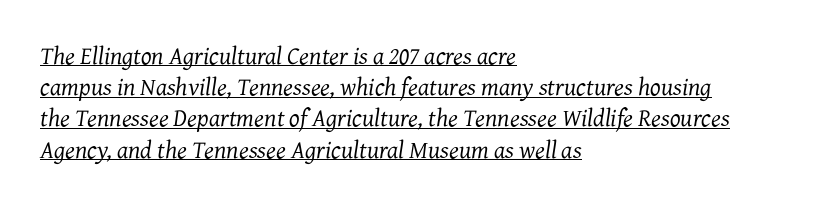
{"italic": "yes", "lean": "right", "slant_degrees": 7, "bold": "no", "underline": "yes", "align": "left", "line_spacing": "normal", "line_spacing_ratio": 1.25, "letter_spacing": "normal", "letter_spacing_em": 0.0, "glyph_px": 25}
